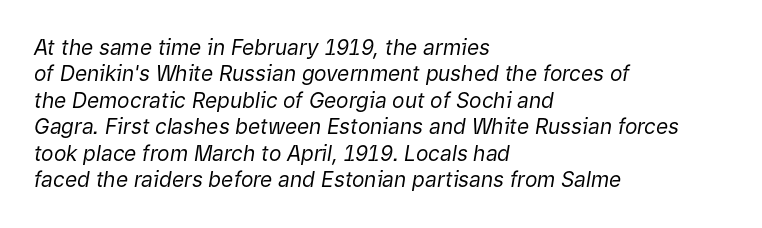
The image shows 21 px text type, italic (leaning right); set left-aligned, normal line spacing (1.26x), normal letter spacing, not underlined.
